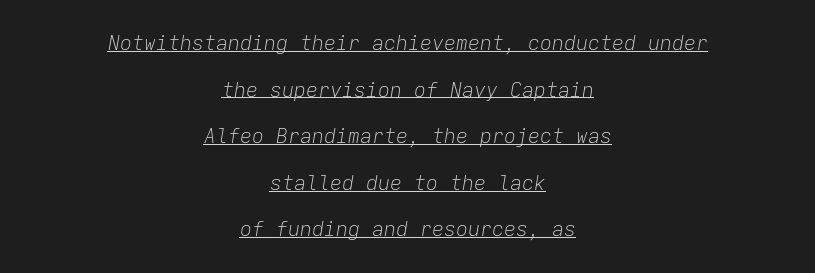
The image shows 20 px text type, italic (leaning right); set centered, loose line spacing (2.33x), normal letter spacing, underlined.
